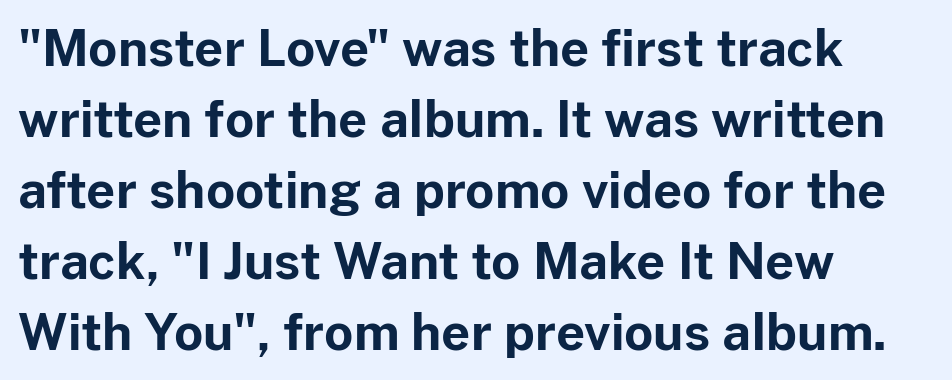
The image shows 50 px bold sans-serif type, upright; set left-aligned, normal line spacing (1.42x), normal letter spacing, not underlined; low stroke contrast and a medium x-height.
